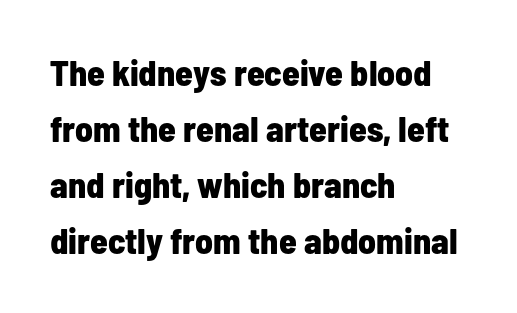
The image shows 36 px bold, condensed sans-serif type, upright; set left-aligned, normal line spacing (1.56x), normal letter spacing, not underlined; low stroke contrast and a medium x-height.
